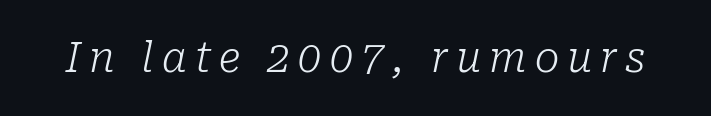
{"serif": "yes", "italic": "yes", "lean": "right", "slant_degrees": 10, "bold": "no", "weight": "light", "width": "normal", "stroke_contrast": "low", "x_height": "medium", "monospaced": "no", "underline": "no", "letter_spacing": "wide", "letter_spacing_em": 0.2, "glyph_px": 41}
